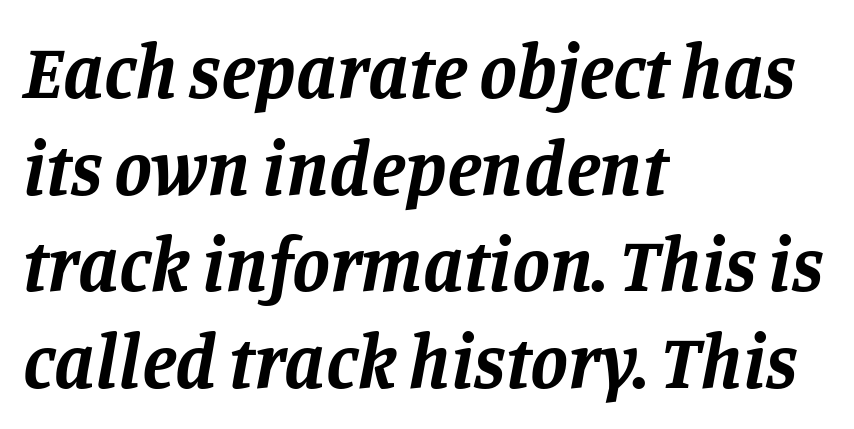
The image shows 76 px bold serif type, italic (leaning right); set left-aligned, normal line spacing (1.27x), normal letter spacing, not underlined; low stroke contrast and a large x-height.
